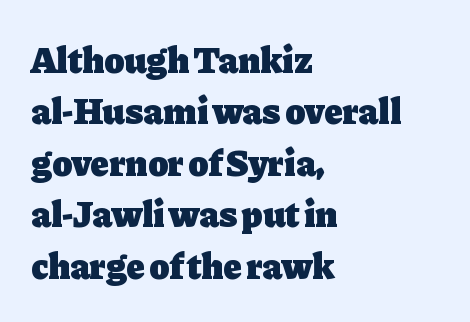
The type family on display is of the serif kind. Posture: upright roman. In terms of leading, this rendering sits right in the middle. This rendering leaves character spacing at its baseline value. Weight check: bold — yes, fully.
